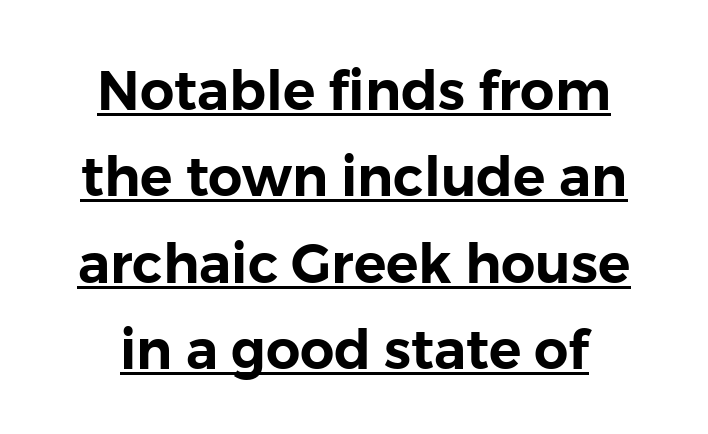
Short and long lines alike share a common midpoint. The rendering shows plain stroke endings on the letterforms — a sans-serif design. Posture: straight, roman, zero tilt. Spacing between characters is what you'd get straight out of the box. You could not count columns in this text — the font is proportionally spaced.
